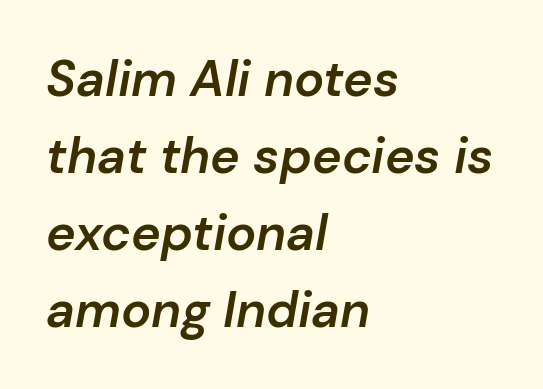
{"italic": "yes", "lean": "right", "slant_degrees": 10, "bold": "semi", "weight": "semibold", "width": "normal", "stroke_contrast": "low", "x_height": "medium", "monospaced": "no", "underline": "no", "align": "left", "line_spacing": "normal", "line_spacing_ratio": 1.54, "letter_spacing": "normal", "letter_spacing_em": 0.0, "glyph_px": 50}
